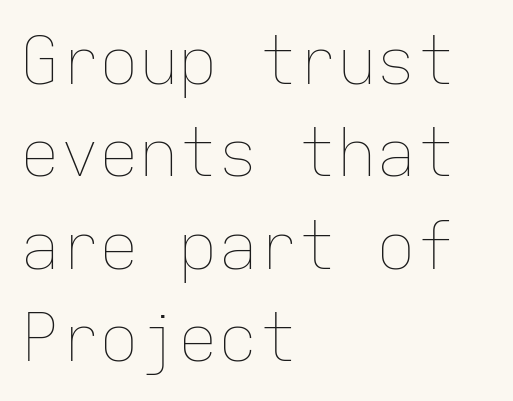
Q: Is the text bold? A: No.
Q: Is the text italic (slanted)? A: No, it is upright.
Q: Is the text underlined? A: No.
Q: How is the paragraph aligned? A: Left-aligned.
Q: Is the spacing between letters normal or unusually wide? A: Normal.
Q: Is the spacing between lines tight, normal or loose? A: Normal.
Q: Width (condensed, normal, or wide)? A: Normal.
Q: Stroke contrast? A: Low.
Q: x-height? A: Medium.
Q: Monospaced? A: Yes.
